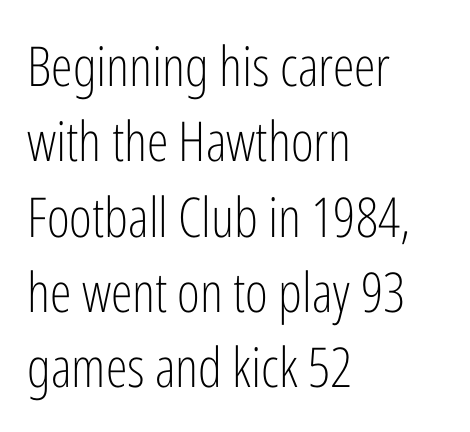
A sans-serif font was chosen for this passage. Evenly set lines give the paragraph a standard silhouette. Does the copy run flush right? No — it runs flush left. The letters stand straight up with perfectly vertical stems. The typeface has the unassuming heft of standard copy or less. Character widths vary here, with narrow letters taking less room than wide ones.
